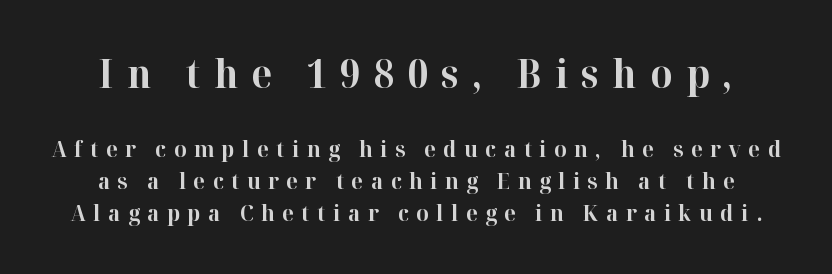
Descender tails drop into unmarked territory. Type style note: has serifs. Caption: bold face, heavy strokes. Loose tracking; the words dissolve into strings of separated letters. Successive baselines arrive at the customary interval. Spacing verdict: proportional, widths tailored to each character.
